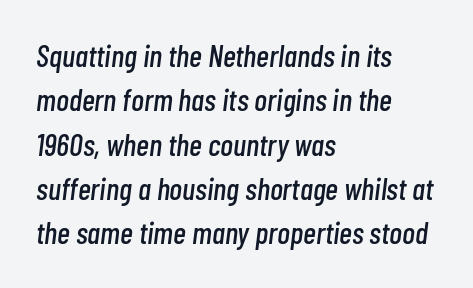
The image shows 31 px condensed type, italic (leaning right); set left-aligned, normal line spacing (1.43x), normal letter spacing, not underlined; low stroke contrast and a medium x-height.
